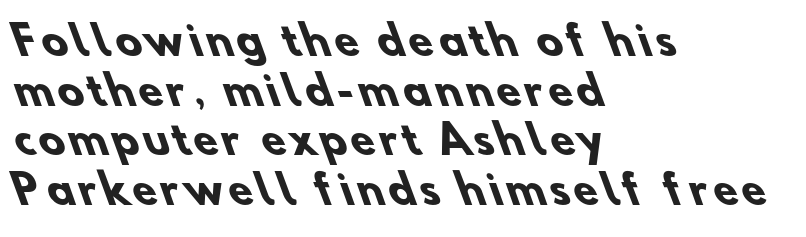
{"serif": "no", "bold": "yes", "weight": "heavy", "width": "normal", "stroke_contrast": "low", "x_height": "small", "monospaced": "no", "underline": "no", "align": "left", "line_spacing": "normal", "line_spacing_ratio": 1.27, "glyph_px": 39}
